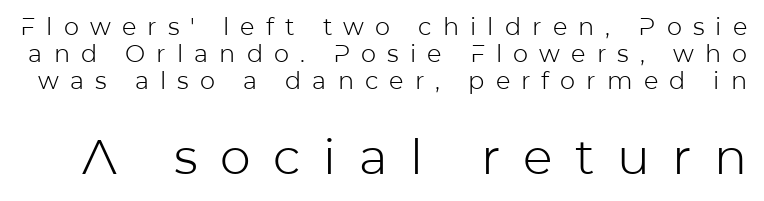
The image shows 49 px light sans-serif type, upright; set tight line spacing (1.12x), unusually wide letter spacing (+0.46 em), not underlined; the second (bottom) block is 2.04x larger; low stroke contrast and a medium x-height.
